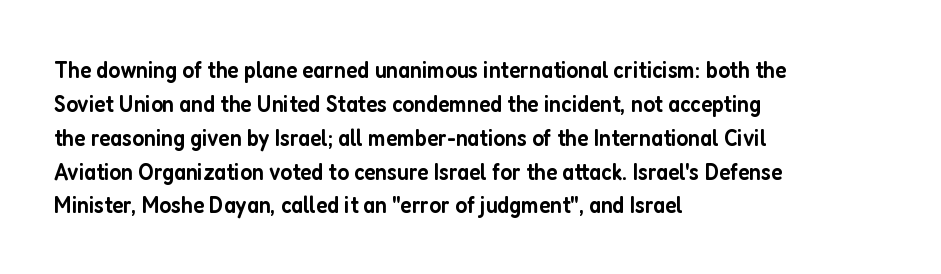
Does the weight exceed regular? Yes, but only to semibold. The glyphs are unaccompanied by any horizontal stroke below them. Line starts are locked; line ends wander. Leading: standard.
